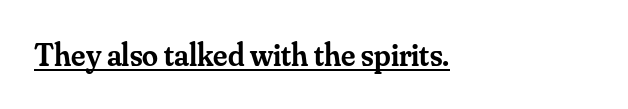
Strokes here are thickened, but only to semibold level. The characters display serif detailing at their extremities. This is the regular roman posture of the typeface. Proportional: the letters do not fall into vertical columns. Underlined type.
